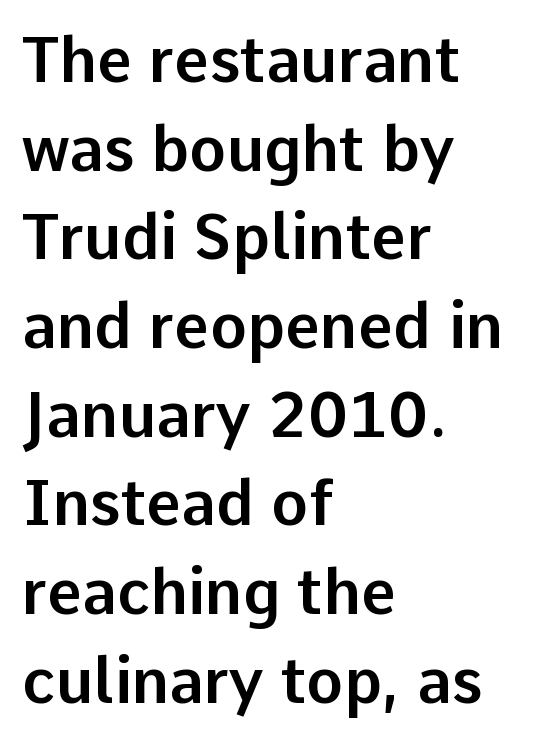
Q: Is the text italic (slanted)? A: No, it is upright.
Q: Is the typeface a serif or a sans-serif typeface? A: Sans-serif.
Q: Is the text underlined? A: No.
Q: How is the paragraph aligned? A: Left-aligned.
Q: Is the spacing between letters normal or unusually wide? A: Normal.
Q: Is the spacing between lines tight, normal or loose? A: Normal.
Q: Width (condensed, normal, or wide)? A: Normal.
Q: Stroke contrast? A: Low.
Q: x-height? A: Medium.
Q: Monospaced? A: No.
